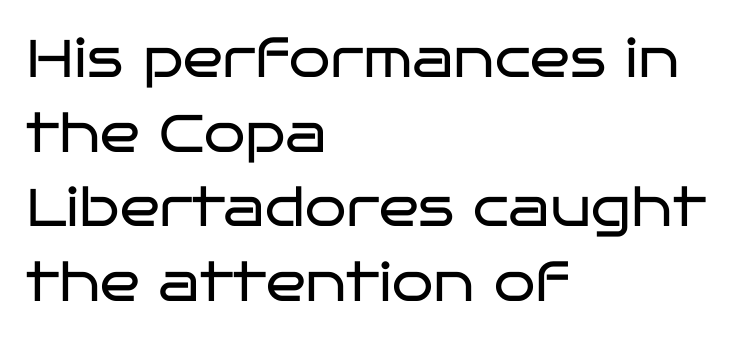
The image shows 53 px regular-weight, wide sans-serif type, upright; set left-aligned, normal line spacing (1.41x), normal letter spacing, not underlined; low stroke contrast and a large x-height.
